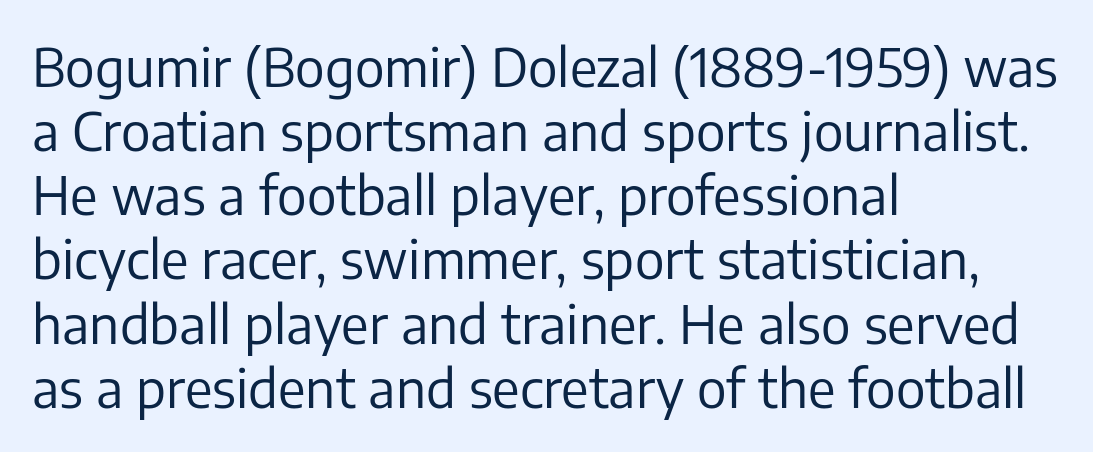
Q: Is the text bold? A: No.
Q: Is the text italic (slanted)? A: No, it is upright.
Q: Is the typeface a serif or a sans-serif typeface? A: Sans-serif.
Q: Is the text underlined? A: No.
Q: How is the paragraph aligned? A: Left-aligned.
Q: Is the spacing between letters normal or unusually wide? A: Normal.
Q: Width (condensed, normal, or wide)? A: Normal.
Q: Stroke contrast? A: Low.
Q: x-height? A: Medium.
Q: Monospaced? A: No.
